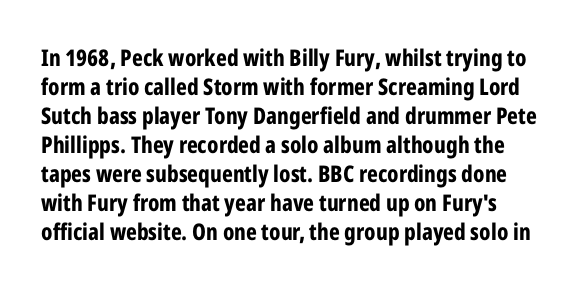
Q: Is the text bold? A: Yes.
Q: Is the text italic (slanted)? A: No, it is upright.
Q: Is the text underlined? A: No.
Q: Is the spacing between letters normal or unusually wide? A: Normal.
Q: Is the spacing between lines tight, normal or loose? A: Normal.
